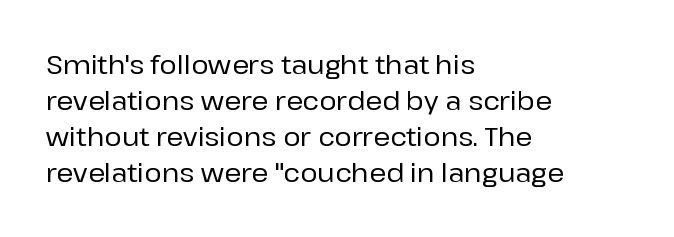
A typesetter would mark this as roman, not italic. Every row of glyphs begins at an identical x-position on the left. Descenders are the only things crossing below the line. Horizontal bands of white between lines are of average thickness.
